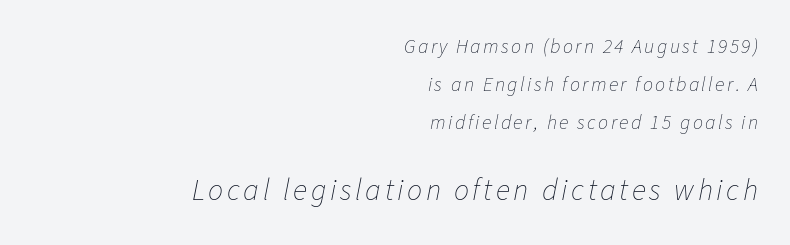
Q: Is the text bold? A: No.
Q: Is the text italic (slanted)? A: Yes, it leans right by about 11 degrees.
Q: Is the text underlined? A: No.
Q: How is the paragraph aligned? A: Right-aligned.
Q: Which block of text is set in a larger size, the first (top) or the second (bottom)? A: The second (bottom) one.
Q: Width (condensed, normal, or wide)? A: Normal.
Q: Stroke contrast? A: Low.
Q: x-height? A: Medium.
Q: Monospaced? A: No.
